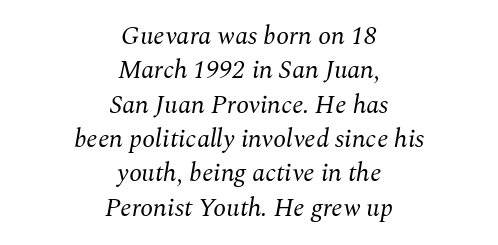
{"italic": "yes", "lean": "right", "slant_degrees": 10, "bold": "no", "underline": "no", "align": "center", "line_spacing": "normal", "line_spacing_ratio": 1.32, "letter_spacing": "normal", "letter_spacing_em": 0.0, "glyph_px": 26}
